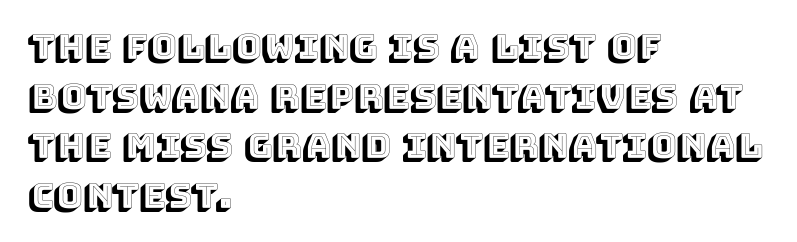
{"italic": "no", "width": "normal", "x_height": "large", "monospaced": "no", "underline": "no", "align": "left", "line_spacing": "normal", "line_spacing_ratio": 1.42, "letter_spacing": "normal", "letter_spacing_em": 0.0, "glyph_px": 35}
